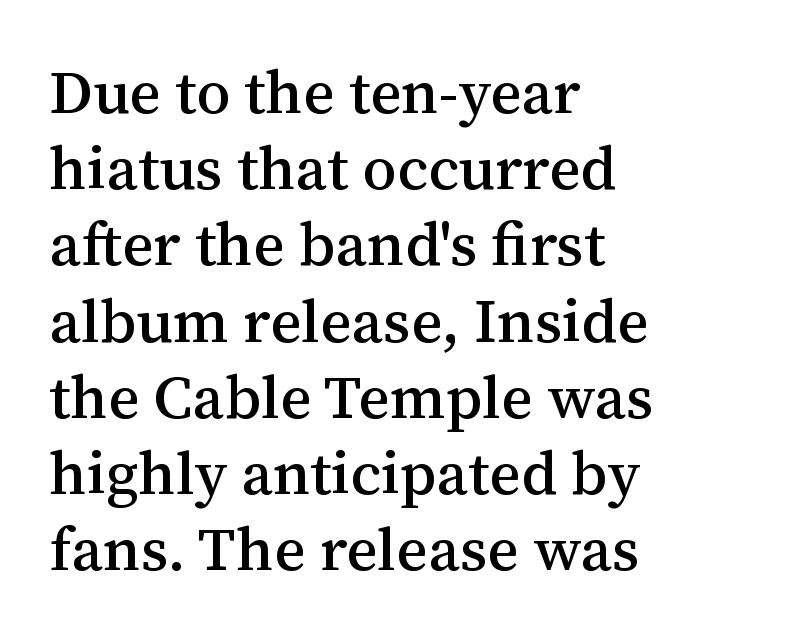
Q: Is the text italic (slanted)? A: No, it is upright.
Q: Is the typeface a serif or a sans-serif typeface? A: Serif.
Q: Is the text underlined? A: No.
Q: How is the paragraph aligned? A: Left-aligned.
Q: Is the spacing between letters normal or unusually wide? A: Normal.
Q: Is the spacing between lines tight, normal or loose? A: Normal.
Q: Width (condensed, normal, or wide)? A: Normal.
Q: Stroke contrast? A: Medium.
Q: x-height? A: Medium.
Q: Monospaced? A: No.
